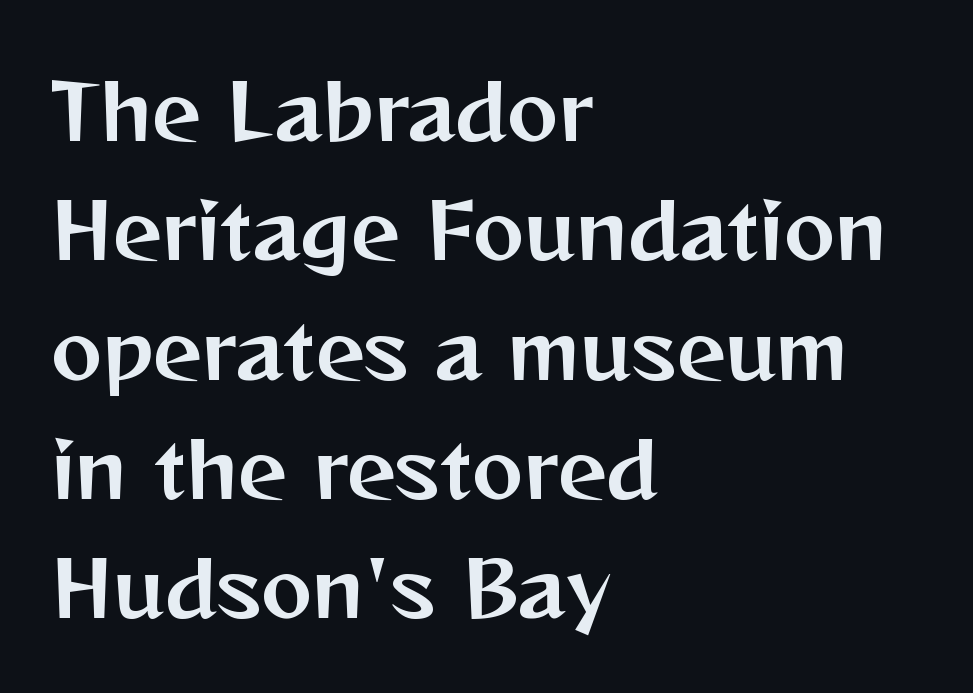
The image shows 77 px sans-serif type, upright; set left-aligned, normal line spacing (1.55x), normal letter spacing, not underlined; medium stroke contrast and a medium x-height.
